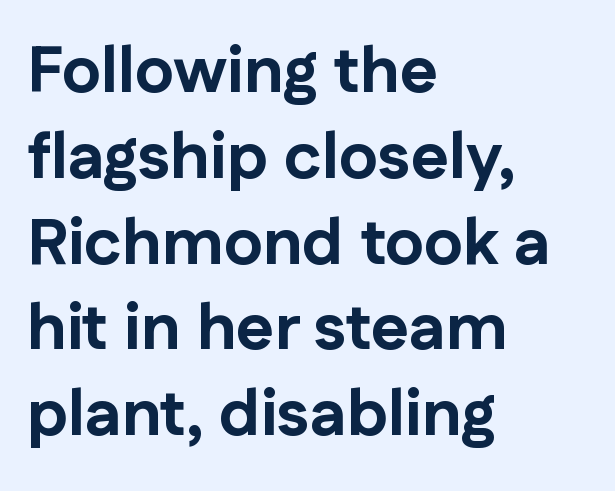
Nobody drew a line under any word here. Words appear dense and cohesive because spacing is normal. Regarding leading, the lines here are spaced in the standard way. The rag falls on the right side of this text block.
